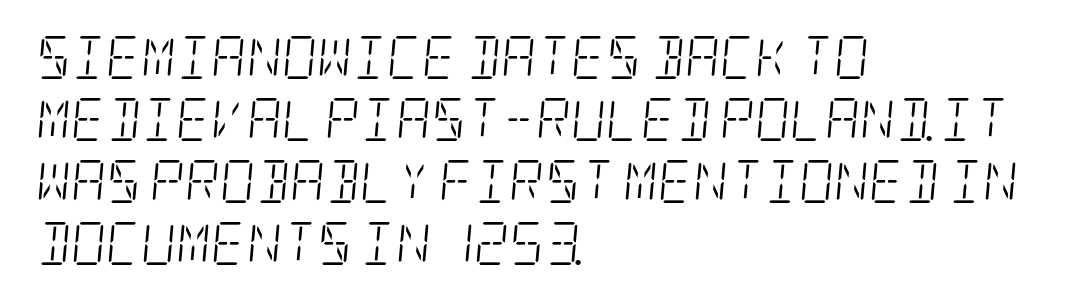
Q: Is the text bold? A: No.
Q: Is the text italic (slanted)? A: Yes, it leans right by about 5 degrees.
Q: Is the typeface a serif or a sans-serif typeface? A: Serif.
Q: Is the text underlined? A: No.
Q: How is the paragraph aligned? A: Left-aligned.
Q: Is the spacing between letters normal or unusually wide? A: Normal.
Q: Is the spacing between lines tight, normal or loose? A: Normal.
Q: Width (condensed, normal, or wide)? A: Condensed.
Q: Stroke contrast? A: Low.
Q: x-height? A: Large.
